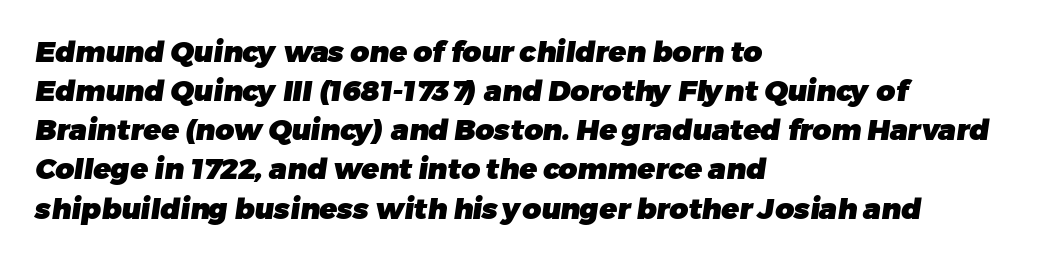
Q: Is the text bold? A: Yes.
Q: Is the typeface a serif or a sans-serif typeface? A: Sans-serif.
Q: Is the text underlined? A: No.
Q: How is the paragraph aligned? A: Left-aligned.
Q: Is the spacing between letters normal or unusually wide? A: Normal.
Q: Is the spacing between lines tight, normal or loose? A: Normal.
Q: Width (condensed, normal, or wide)? A: Normal.
Q: Stroke contrast? A: Low.
Q: x-height? A: Medium.
Q: Monospaced? A: No.
